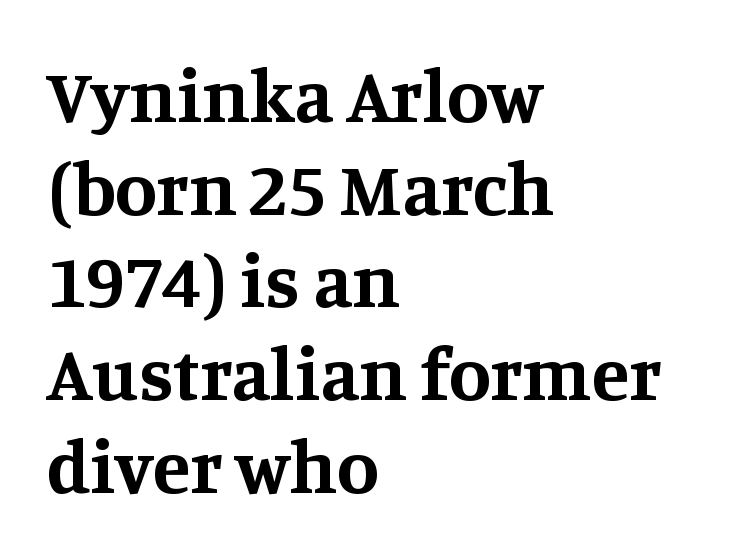
Q: Is the text bold? A: Yes.
Q: Is the text italic (slanted)? A: No, it is upright.
Q: Is the typeface a serif or a sans-serif typeface? A: Serif.
Q: Is the text underlined? A: No.
Q: How is the paragraph aligned? A: Left-aligned.
Q: Is the spacing between letters normal or unusually wide? A: Normal.
Q: Width (condensed, normal, or wide)? A: Normal.
Q: Stroke contrast? A: Medium.
Q: x-height? A: Large.
Q: Monospaced? A: No.
